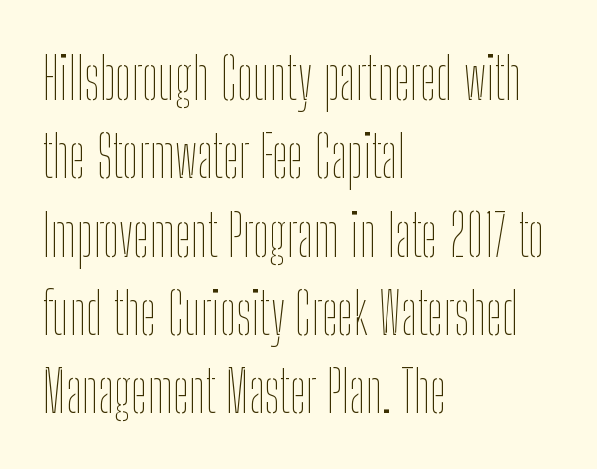
{"italic": "no", "bold": "no", "weight": "thin", "width": "condensed", "stroke_contrast": "low", "x_height": "medium", "monospaced": "no", "underline": "no", "align": "left", "line_spacing": "normal", "line_spacing_ratio": 1.35, "letter_spacing": "normal", "letter_spacing_em": 0.0, "glyph_px": 58}
